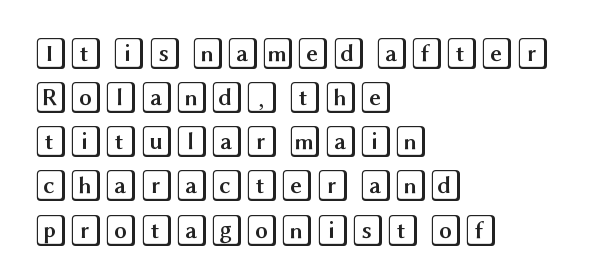
This sample keeps an unexceptional amount of space between lines. Rule under the text: the space is simply empty. Reading down the block, your eye returns to a fixed left position each line. The letters stand straight up with perfectly vertical stems. The rendering keeps characters at their native spacing.
